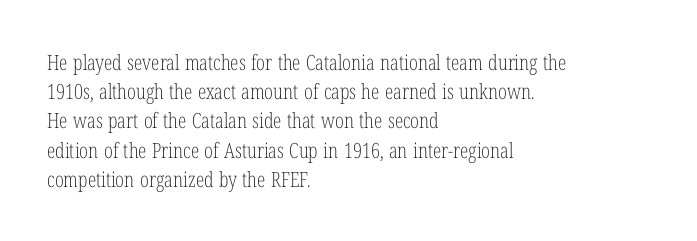
Q: Is the text bold? A: No.
Q: Is the text italic (slanted)? A: No, it is upright.
Q: Is the text underlined? A: No.
Q: How is the paragraph aligned? A: Left-aligned.
Q: Is the spacing between letters normal or unusually wide? A: Normal.
Q: Is the spacing between lines tight, normal or loose? A: Normal.
